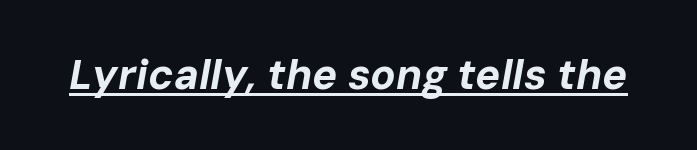
Q: Is the text bold? A: Yes.
Q: Is the text italic (slanted)? A: Yes, it leans right by about 10 degrees.
Q: Is the text underlined? A: Yes.
Q: Is the spacing between letters normal or unusually wide? A: Normal.
Q: Width (condensed, normal, or wide)? A: Normal.
Q: Stroke contrast? A: Low.
Q: x-height? A: Medium.
Q: Monospaced? A: No.
